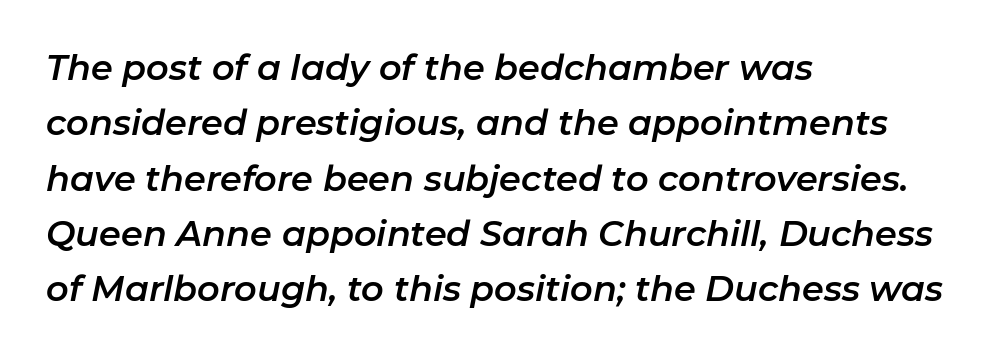
The text block is weighted toward the left margin, trailing off unevenly rightward. Varying glyph widths throughout — classic text-font behaviour. The leading is moderate, giving the passage an even texture. Slant detected: the letters are inclined.
